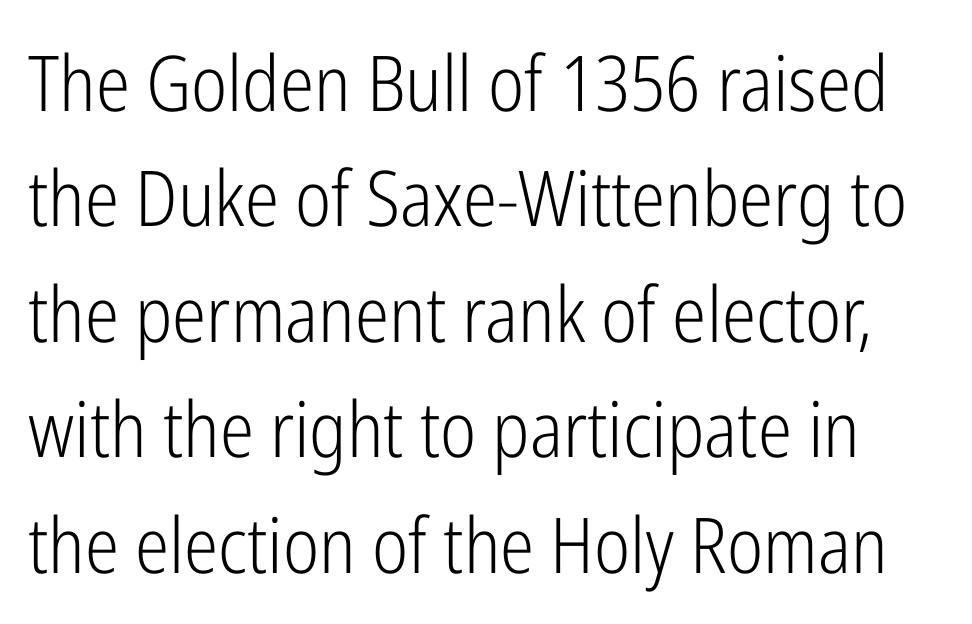
{"serif": "no", "italic": "no", "bold": "no", "weight": "light", "width": "condensed", "stroke_contrast": "low", "x_height": "medium", "monospaced": "no", "underline": "no", "line_spacing": "normal", "line_spacing_ratio": 1.5, "letter_spacing": "normal", "letter_spacing_em": 0.0, "glyph_px": 77}
